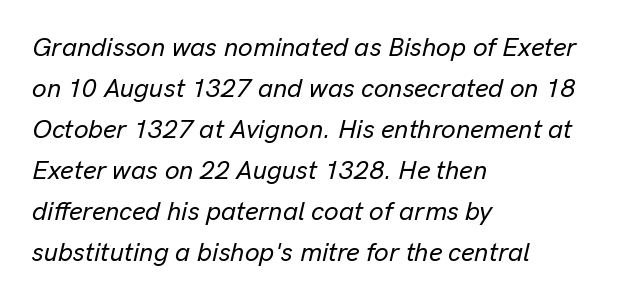
{"italic": "yes", "lean": "right", "slant_degrees": 13, "underline": "no", "align": "left", "line_spacing": "normal", "line_spacing_ratio": 1.58, "letter_spacing": "normal", "letter_spacing_em": 0.0, "glyph_px": 26}
